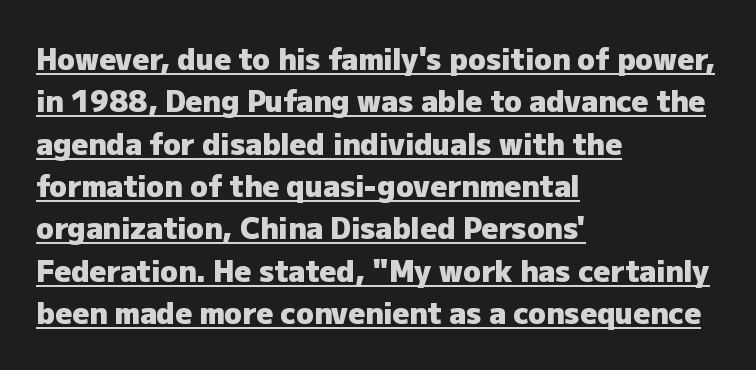
{"serif": "no", "italic": "no", "bold": "yes", "weight": "heavy", "width": "normal", "stroke_contrast": "low", "x_height": "medium", "monospaced": "no", "underline": "yes", "align": "left", "line_spacing": "normal", "line_spacing_ratio": 1.46, "letter_spacing": "normal", "letter_spacing_em": 0.0, "glyph_px": 29}
